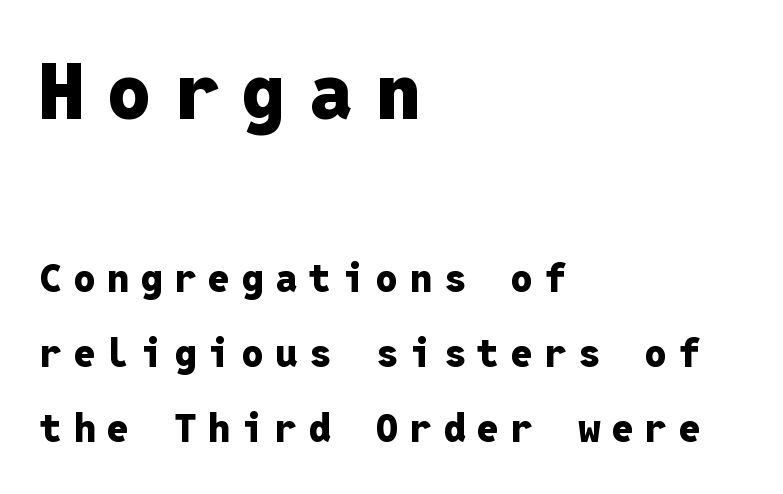
The image shows 78 px heavy sans-serif type, upright, monospaced; set left-aligned, loose line spacing (1.92x), unusually wide letter spacing (+0.3 em), not underlined; the first (top) block is 2.0x larger; low stroke contrast and a medium x-height.
